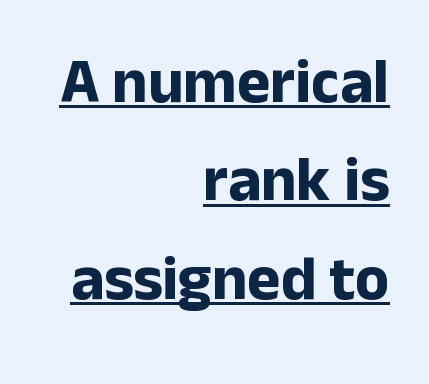
{"serif": "no", "italic": "no", "bold": "yes", "weight": "bold", "width": "normal", "stroke_contrast": "low", "x_height": "medium", "monospaced": "no", "underline": "yes", "align": "right", "line_spacing": "normal", "line_spacing_ratio": 1.56, "letter_spacing": "normal", "letter_spacing_em": 0.0, "glyph_px": 63}
